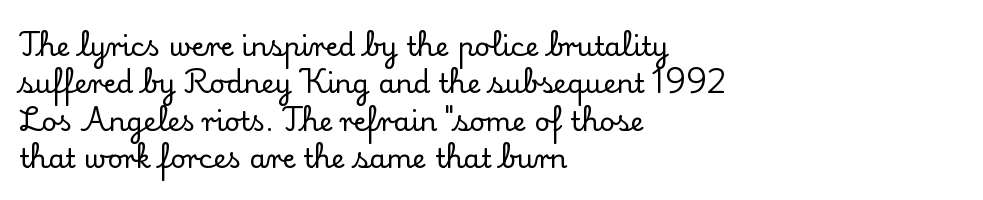
{"italic": "no", "underline": "no", "align": "left", "line_spacing": "normal", "line_spacing_ratio": 1.38, "letter_spacing": "normal", "letter_spacing_em": 0.0, "glyph_px": 27}
